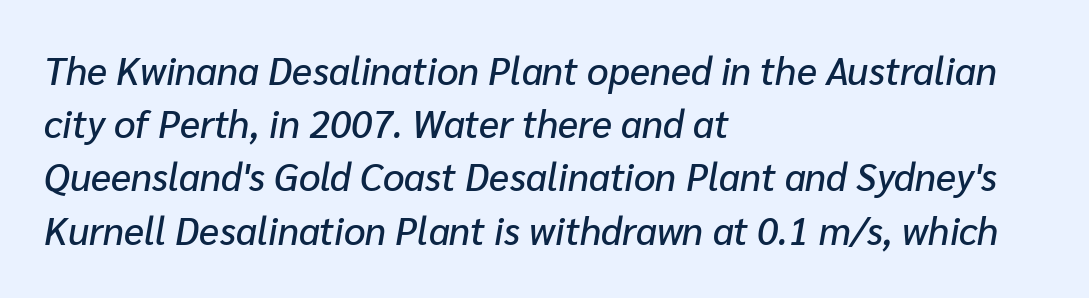
The image shows 38 px text type, italic (leaning right); set left-aligned, normal line spacing (1.4x), normal letter spacing, not underlined; low stroke contrast and a medium x-height.
